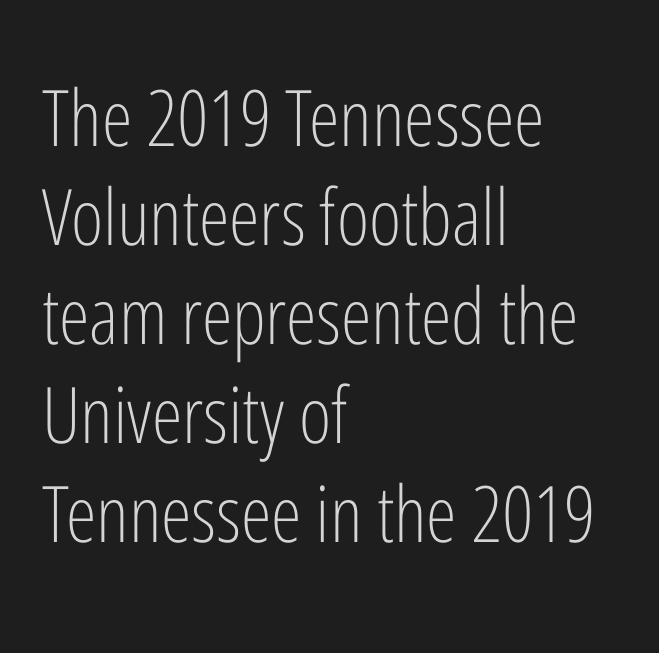
Regular leading. You could not count columns in this text — the font is proportionally spaced. Short and long lines alike share a common starting point at left. This is the regular roman posture of the typeface. Glance below the letters and you will spot only blank space. Regarding serifs, this sample does without them.
